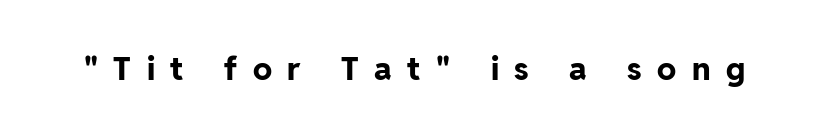
The letters are bold, with thick, heavy strokes. This is the regular roman posture of the typeface. Descenders are the only things crossing below the line. No feet cap the strokes, marking this as sans-serif type. The type is letterspaced generously, with wide tracking.
